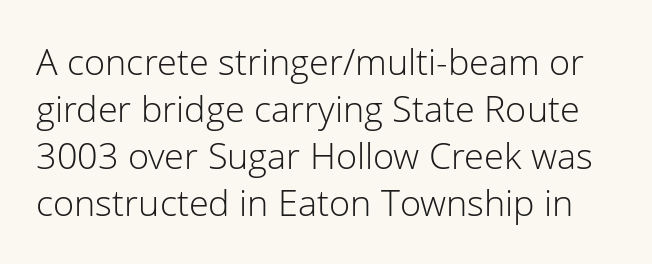
{"serif": "no", "italic": "no", "bold": "no", "weight": "light", "width": "normal", "stroke_contrast": "low", "x_height": "medium", "monospaced": "no", "underline": "no", "line_spacing": "normal", "line_spacing_ratio": 1.31, "letter_spacing": "normal", "letter_spacing_em": 0.0, "glyph_px": 36}
